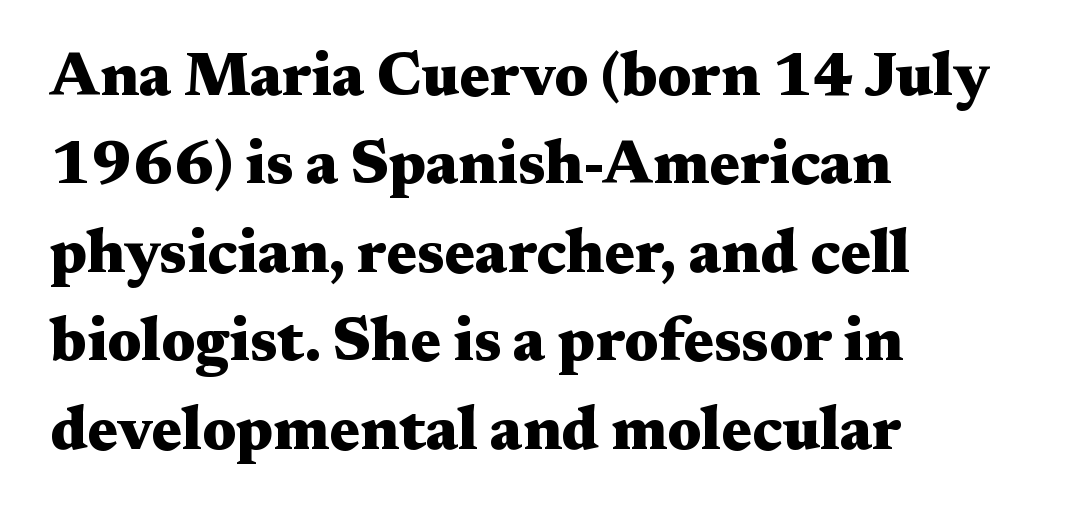
The image shows 61 px heavy, wide serif type, upright; set left-aligned, normal line spacing (1.45x), normal letter spacing, not underlined; medium stroke contrast and a medium x-height.
